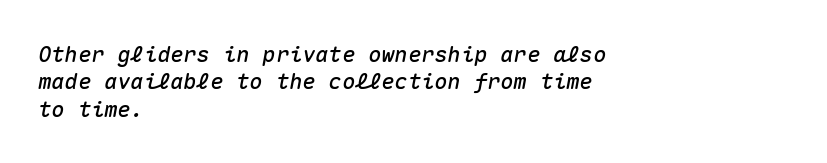
Each row of text sits above clean, open space. This sample uses plain, unmodified letter spacing. The setting favours the left margin, as ordinary paragraphs usually do. Notice how the stems are inclined rather than vertical — that's the hallmark of italics.
